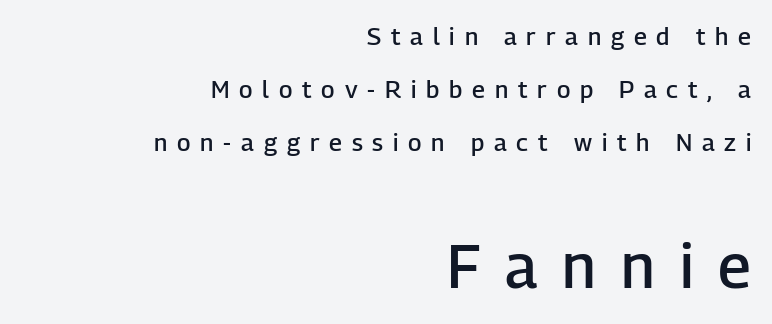
The image shows 61 px semibold sans-serif type, upright; set right-aligned, loose line spacing (2.2x), unusually wide letter spacing (+0.41 em), not underlined; the second (bottom) block is 2.54x larger; low stroke contrast and a medium x-height.
